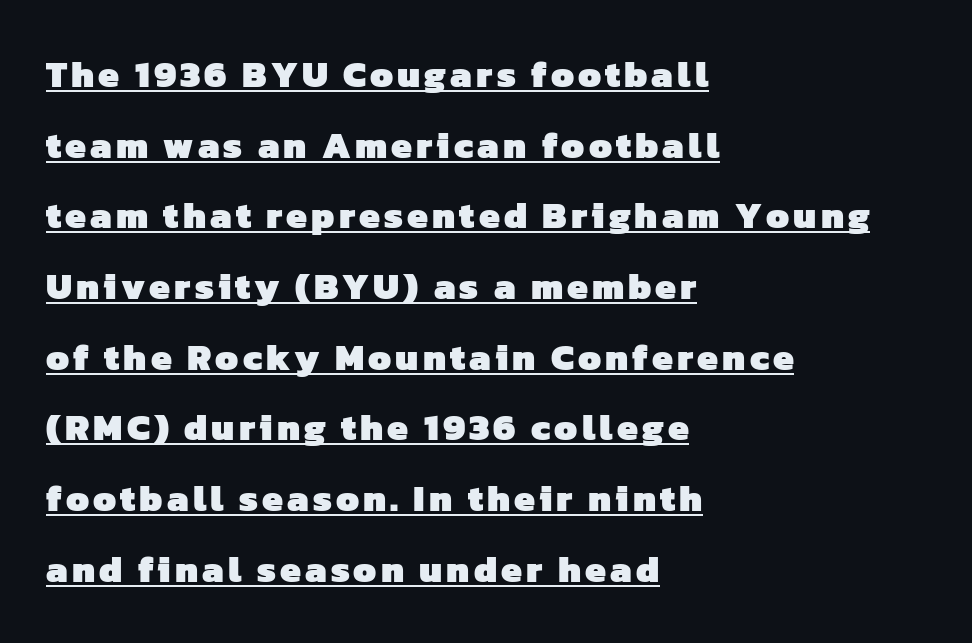
The image shows 37 px heavy sans-serif type; set left-aligned, loose line spacing (1.91x), underlined; low stroke contrast and a medium x-height.
